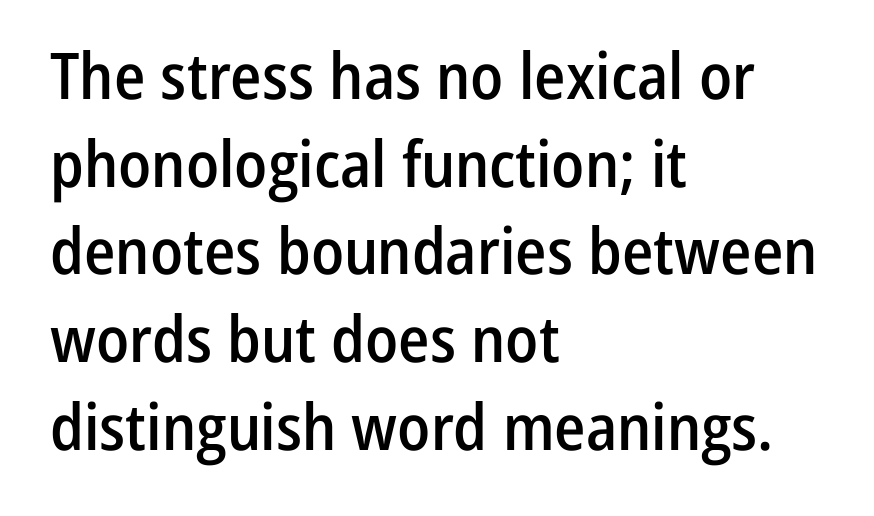
Q: Is the text bold? A: Semi-bold.
Q: Is the text italic (slanted)? A: No, it is upright.
Q: Is the typeface a serif or a sans-serif typeface? A: Sans-serif.
Q: Is the text underlined? A: No.
Q: How is the paragraph aligned? A: Left-aligned.
Q: Is the spacing between letters normal or unusually wide? A: Normal.
Q: Is the spacing between lines tight, normal or loose? A: Normal.
Q: Width (condensed, normal, or wide)? A: Condensed.
Q: Stroke contrast? A: Low.
Q: x-height? A: Medium.
Q: Monospaced? A: No.
